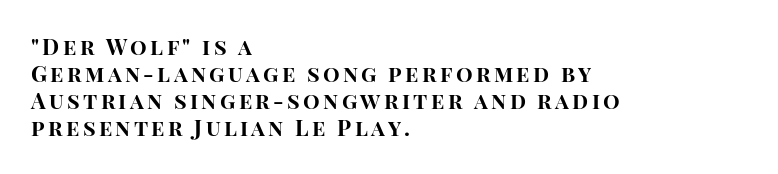
The image shows 22 px bold type, upright; set left-aligned, line spacing 1.23x, not underlined.
